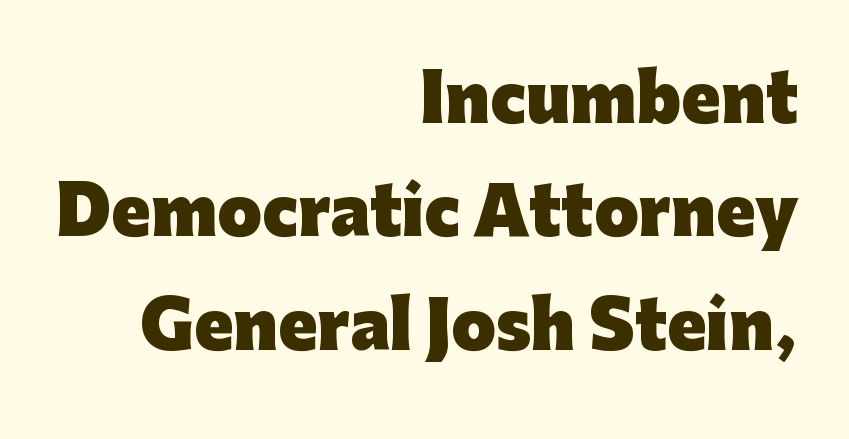
{"serif": "no", "italic": "no", "bold": "yes", "weight": "heavy", "width": "normal", "stroke_contrast": "low", "x_height": "medium", "monospaced": "no", "underline": "no", "align": "right", "line_spacing_ratio": 1.77, "letter_spacing": "normal", "letter_spacing_em": 0.0, "glyph_px": 64}
